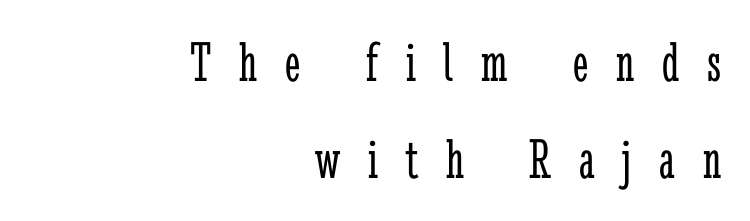
{"serif": "yes", "italic": "no", "bold": "no", "weight": "light", "width": "condensed", "stroke_contrast": "low", "x_height": "medium", "monospaced": "no", "underline": "no", "align": "right", "line_spacing": "normal", "line_spacing_ratio": 1.67, "letter_spacing": "wide", "letter_spacing_em": 0.48, "glyph_px": 58}
